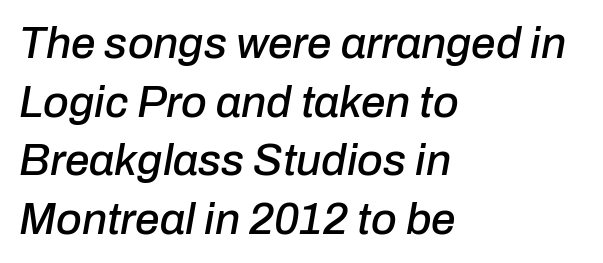
A typesetter would call this leading conventional body-copy spacing. The words here are not underlined. The rendering anchors every line to the left-hand side. If you drew a line through each stem, it would be angled. Character widths vary here, with narrow letters taking less room than wide ones. Here the glyphs are tracked normally, forming tight word shapes.
